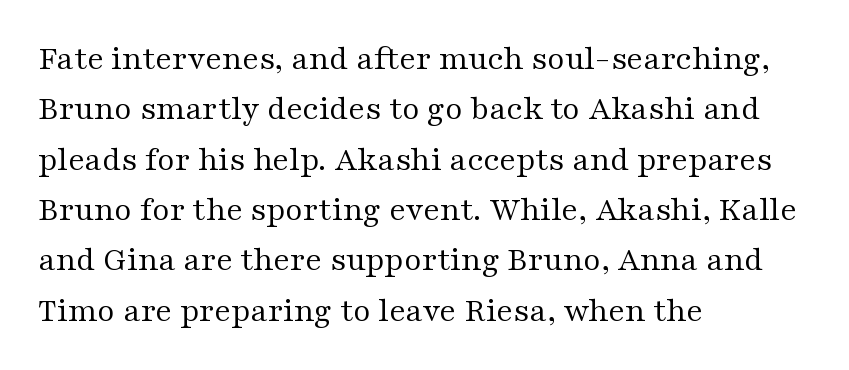
{"serif": "yes", "italic": "no", "bold": "no", "weight": "regular", "width": "wide", "stroke_contrast": "medium", "x_height": "medium", "monospaced": "no", "underline": "no", "align": "left", "line_spacing": "normal", "line_spacing_ratio": 1.48, "letter_spacing": "normal", "letter_spacing_em": 0.0, "glyph_px": 34}
